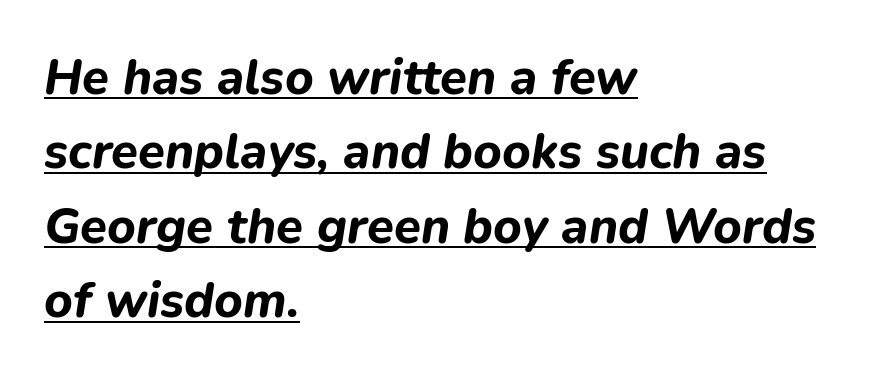
Q: Is the text bold? A: Yes.
Q: Is the text italic (slanted)? A: Yes, it leans right by about 9 degrees.
Q: Is the text underlined? A: Yes.
Q: How is the paragraph aligned? A: Left-aligned.
Q: Is the spacing between letters normal or unusually wide? A: Normal.
Q: Is the spacing between lines tight, normal or loose? A: Normal.
Q: Width (condensed, normal, or wide)? A: Normal.
Q: Stroke contrast? A: Low.
Q: x-height? A: Medium.
Q: Monospaced? A: No.
